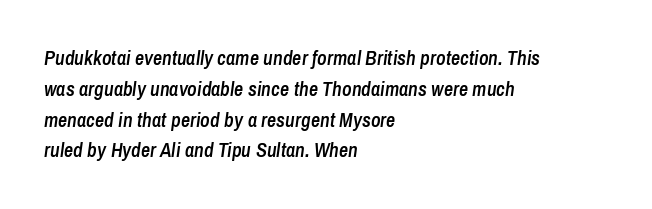
Line beginnings align vertically; line endings do not. The block of text has a typical density, with ordinary space between rows. Descenders hang freely into open space. The letters sit at their default tracking, neither squeezed nor spread. The characters look somewhat weighty, a semibold short of true bold. Slanted lettering throughout.
